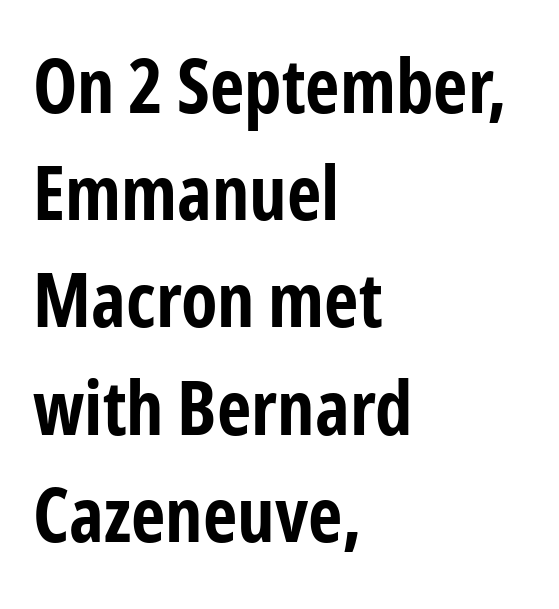
{"serif": "no", "italic": "no", "bold": "yes", "weight": "bold", "width": "condensed", "stroke_contrast": "low", "x_height": "medium", "monospaced": "no", "underline": "no", "align": "left", "line_spacing": "normal", "line_spacing_ratio": 1.43, "letter_spacing": "normal", "letter_spacing_em": 0.0, "glyph_px": 75}
